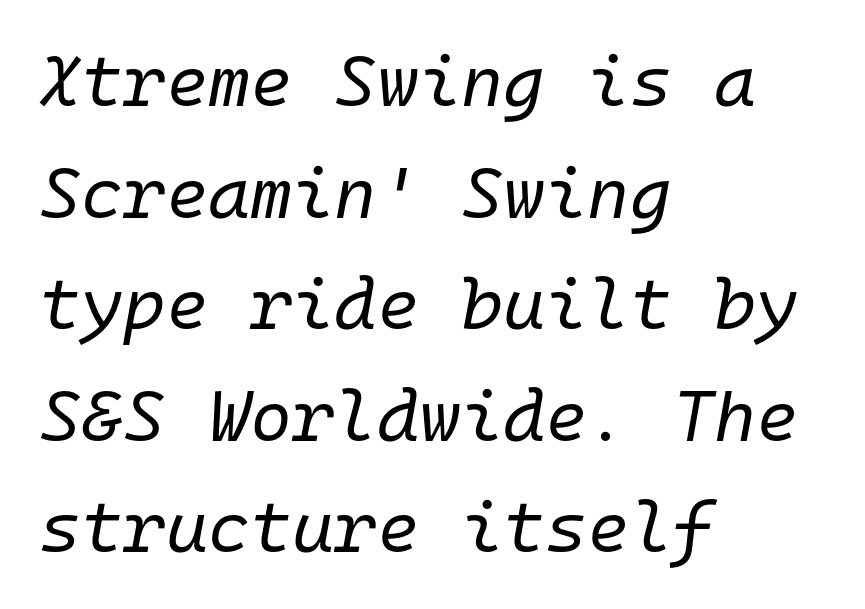
Characters are canted at an angle relative to the baseline's perpendicular. Is this a fixed-width face? Yes — each glyph sits in an identical cell. The text block is weighted toward the left margin, trailing off unevenly rightward. Compared with a typical body face, this is equally light or lighter still.
